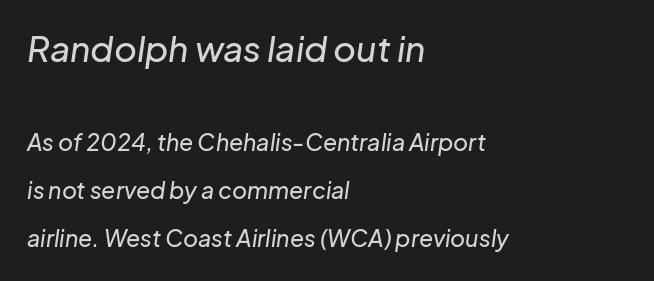
{"italic": "yes", "lean": "right", "slant_degrees": 8, "width": "normal", "stroke_contrast": "low", "x_height": "medium", "monospaced": "no", "underline": "no", "align": "left", "line_spacing": "loose", "line_spacing_ratio": 2.09, "letter_spacing": "normal", "letter_spacing_em": 0.0, "larger_block": "first", "size_ratio": 1.52, "glyph_px": 35}
